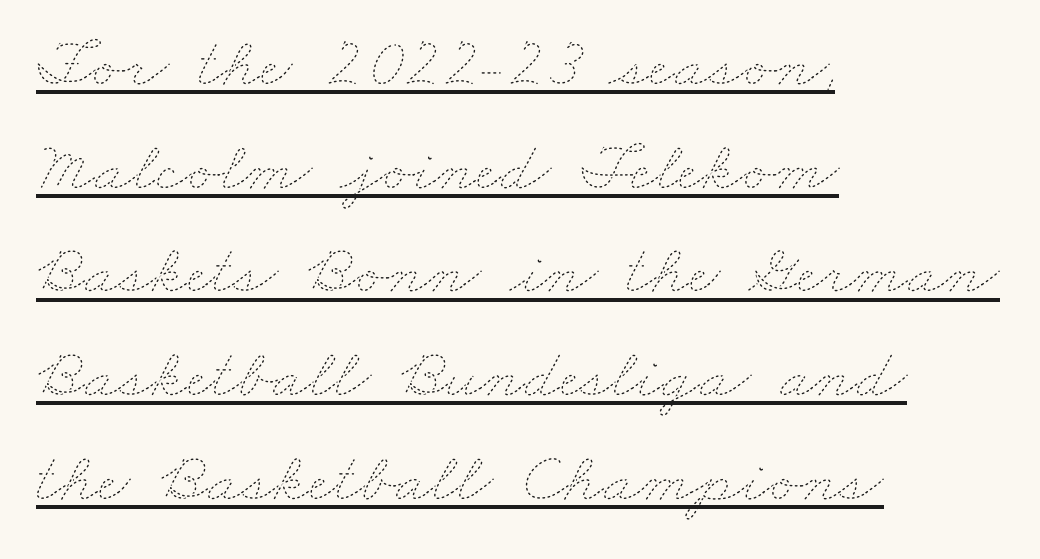
Q: Is the text bold? A: No.
Q: Is the text underlined? A: Yes.
Q: How is the paragraph aligned? A: Left-aligned.
Q: Is the spacing between letters normal or unusually wide? A: Normal.
Q: Is the spacing between lines tight, normal or loose? A: Normal.
Q: Width (condensed, normal, or wide)? A: Wide.
Q: Stroke contrast? A: Low.
Q: x-height? A: Small.
Q: Monospaced? A: No.
